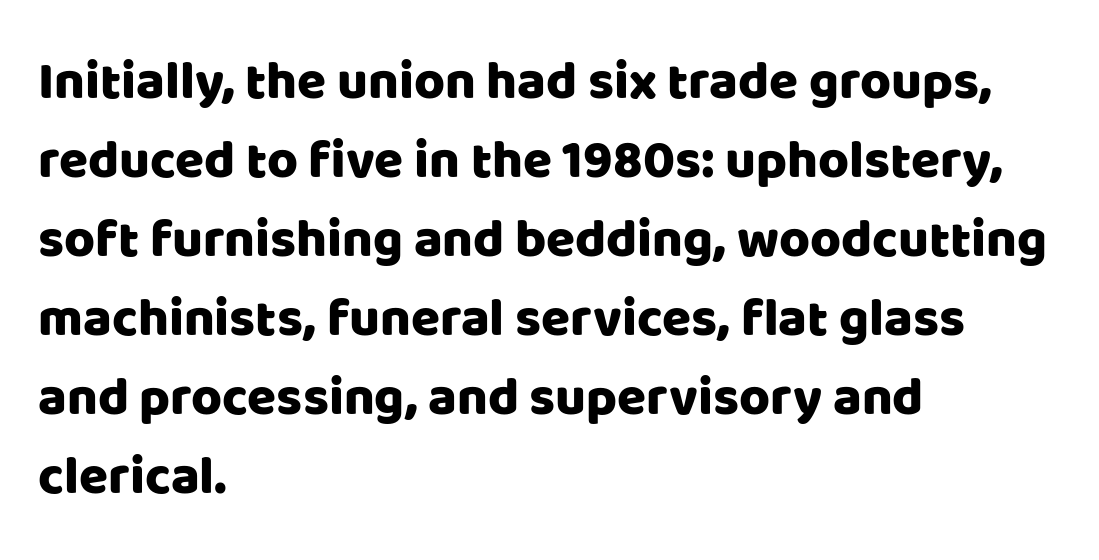
{"serif": "no", "italic": "no", "width": "normal", "stroke_contrast": "low", "x_height": "large", "monospaced": "no", "underline": "no", "align": "left", "line_spacing": "normal", "line_spacing_ratio": 1.49, "letter_spacing": "normal", "letter_spacing_em": 0.0, "glyph_px": 53}
